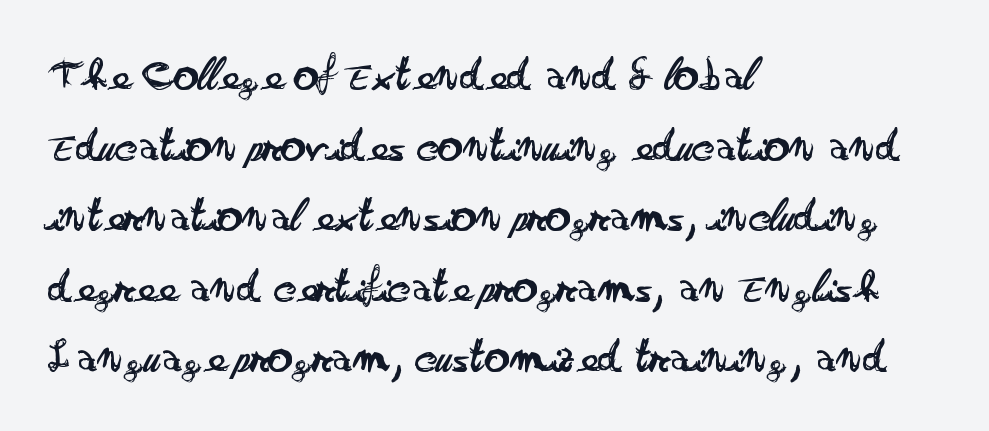
The image shows 49 px regular-weight, wide sans-serif type, upright; set left-aligned, normal line spacing (1.44x), normal letter spacing, not underlined; low stroke contrast and a small x-height.
